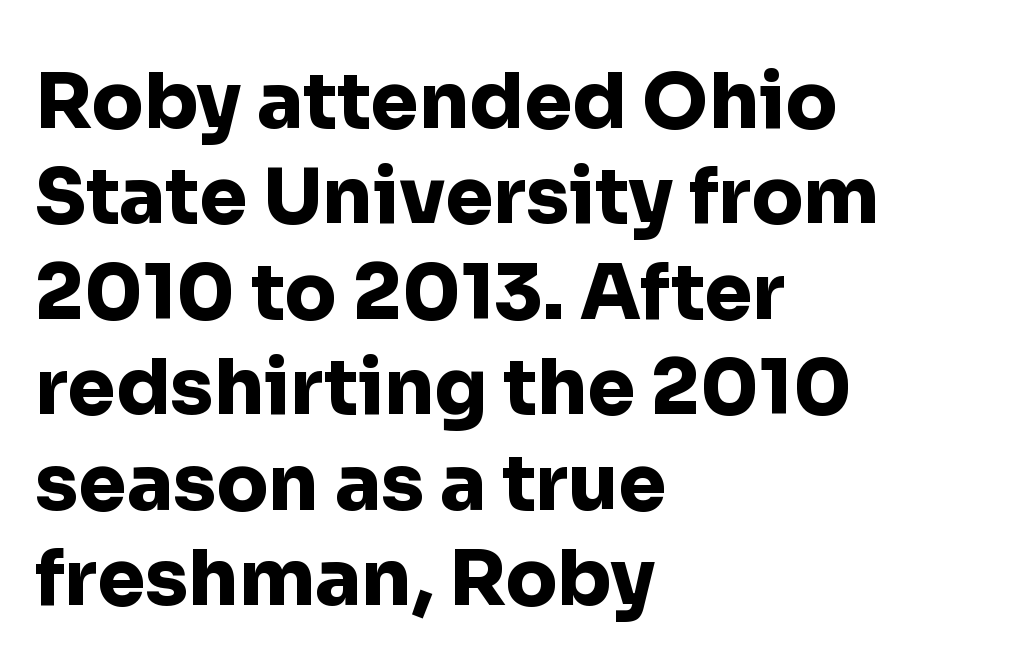
Q: Is the text bold? A: Yes.
Q: Is the text italic (slanted)? A: No, it is upright.
Q: Is the typeface a serif or a sans-serif typeface? A: Sans-serif.
Q: Is the text underlined? A: No.
Q: How is the paragraph aligned? A: Left-aligned.
Q: Is the spacing between letters normal or unusually wide? A: Normal.
Q: Width (condensed, normal, or wide)? A: Normal.
Q: Stroke contrast? A: Low.
Q: x-height? A: Medium.
Q: Monospaced? A: No.
